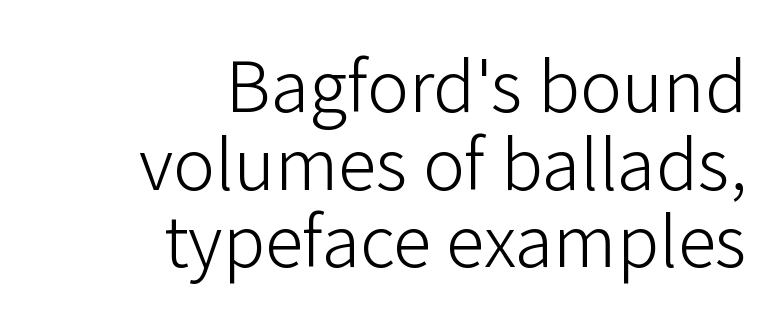
{"serif": "no", "italic": "no", "bold": "no", "weight": "light", "width": "normal", "stroke_contrast": "low", "x_height": "medium", "monospaced": "no", "underline": "no", "align": "right", "line_spacing": "tight", "line_spacing_ratio": 1.11, "letter_spacing": "normal", "letter_spacing_em": 0.0, "glyph_px": 70}
